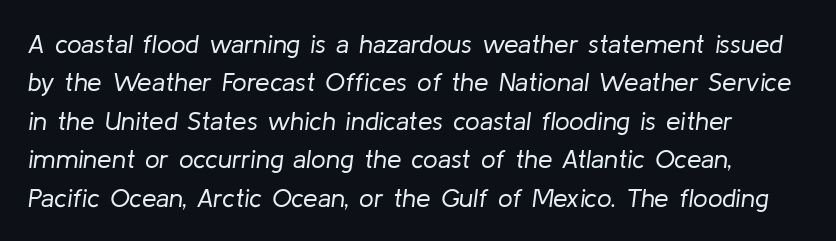
The image shows 26 px text type, italic (leaning right); set normal line spacing (1.48x), normal letter spacing, not underlined.
